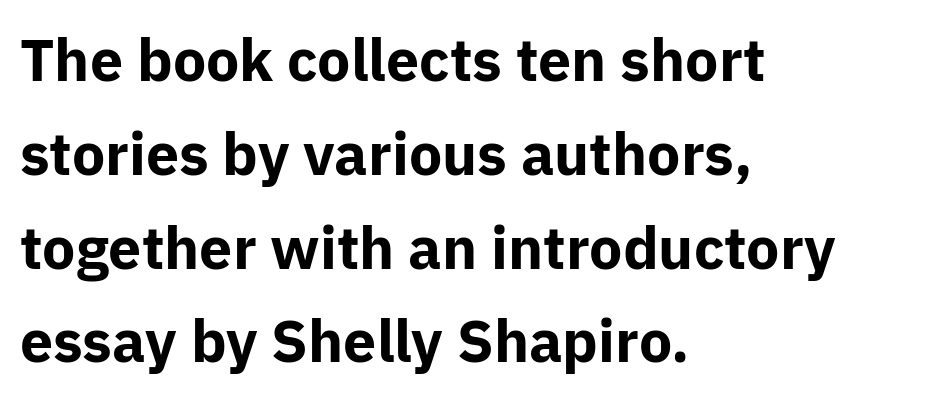
The passage shown is not underscored anywhere. Spacing between characters is what you'd get straight out of the box. Typeset ragged right — the left edge is the straight one. The passage shown is typed in a proportional face where columns would drift.
